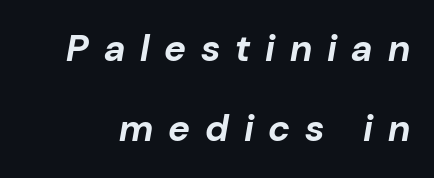
Q: Is the text bold? A: Yes.
Q: Is the text italic (slanted)? A: Yes, it leans right by about 10 degrees.
Q: Is the text underlined? A: No.
Q: Is the spacing between letters normal or unusually wide? A: Unusually wide.
Q: Is the spacing between lines tight, normal or loose? A: Loose.
Q: Width (condensed, normal, or wide)? A: Normal.
Q: Stroke contrast? A: Low.
Q: x-height? A: Medium.
Q: Monospaced? A: No.
